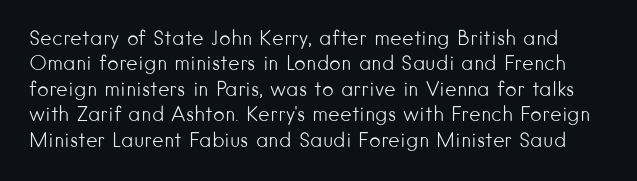
Any mark beneath the type? The region is blank. Stroke mass is kept to a normal reading level or below. A typesetter would mark this as roman, not italic. The letters sit at their default tracking, neither squeezed nor spread.
